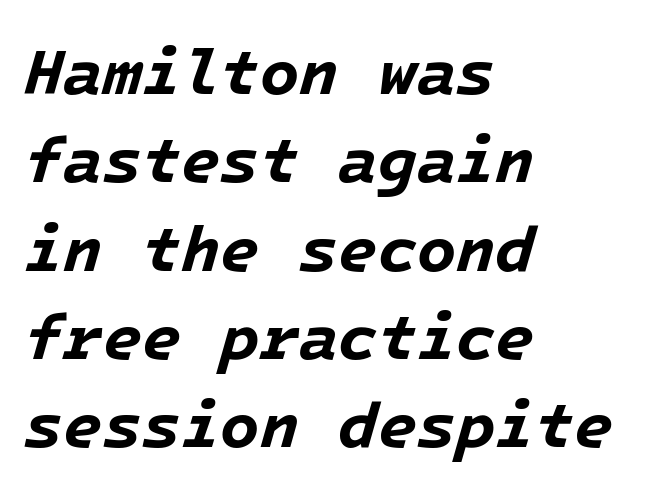
The image shows 64 px bold type, italic (leaning right); set left-aligned, normal line spacing (1.38x), normal letter spacing, not underlined; low stroke contrast and a medium x-height.
